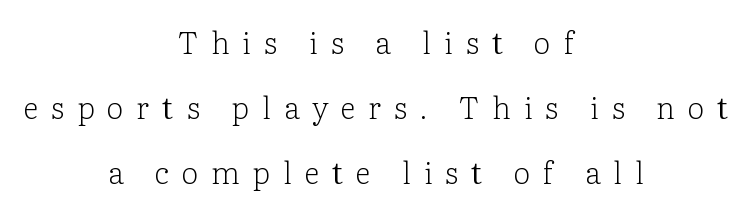
{"serif": "yes", "italic": "no", "bold": "no", "weight": "light", "width": "normal", "stroke_contrast": "low", "x_height": "medium", "monospaced": "no", "underline": "no", "align": "center", "line_spacing": "loose", "line_spacing_ratio": 2.16, "letter_spacing": "wide", "letter_spacing_em": 0.43, "glyph_px": 30}
